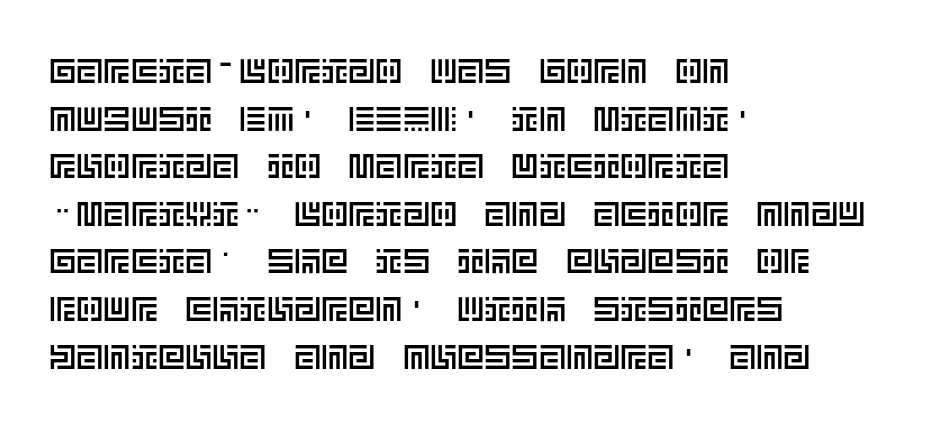
Q: Is the text italic (slanted)? A: No, it is upright.
Q: Is the text underlined? A: No.
Q: How is the paragraph aligned? A: Left-aligned.
Q: Is the spacing between letters normal or unusually wide? A: Normal.
Q: Is the spacing between lines tight, normal or loose? A: Normal.
Q: Width (condensed, normal, or wide)? A: Normal.
Q: x-height? A: Large.
